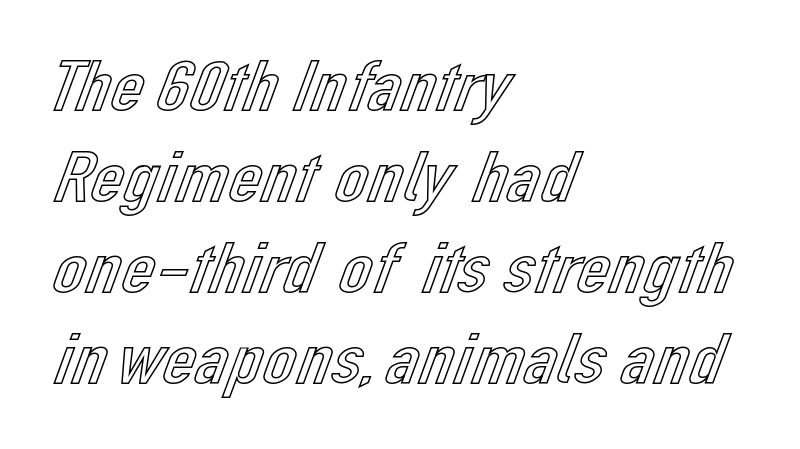
A bare baseline throughout the passage. The tracking reads as untouched default to a designer's eye. Is this a fixed-width face? No — the glyphs have proportional, varying widths.
